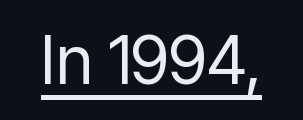
{"serif": "no", "italic": "no", "bold": "no", "weight": "regular", "width": "condensed", "stroke_contrast": "low", "x_height": "medium", "monospaced": "no", "underline": "yes", "letter_spacing": "normal", "letter_spacing_em": 0.0, "glyph_px": 67}
